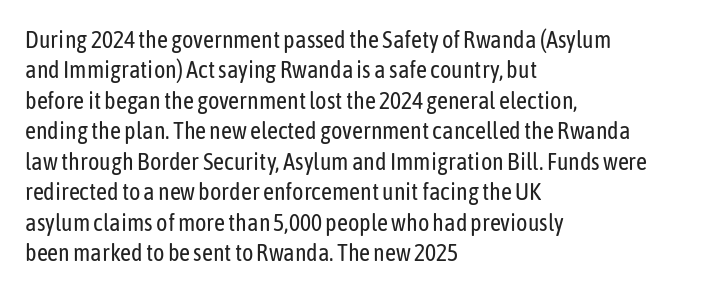
Q: Is the text bold? A: No.
Q: Is the text italic (slanted)? A: No, it is upright.
Q: Is the text underlined? A: No.
Q: How is the paragraph aligned? A: Left-aligned.
Q: Is the spacing between letters normal or unusually wide? A: Normal.
Q: Is the spacing between lines tight, normal or loose? A: Normal.
